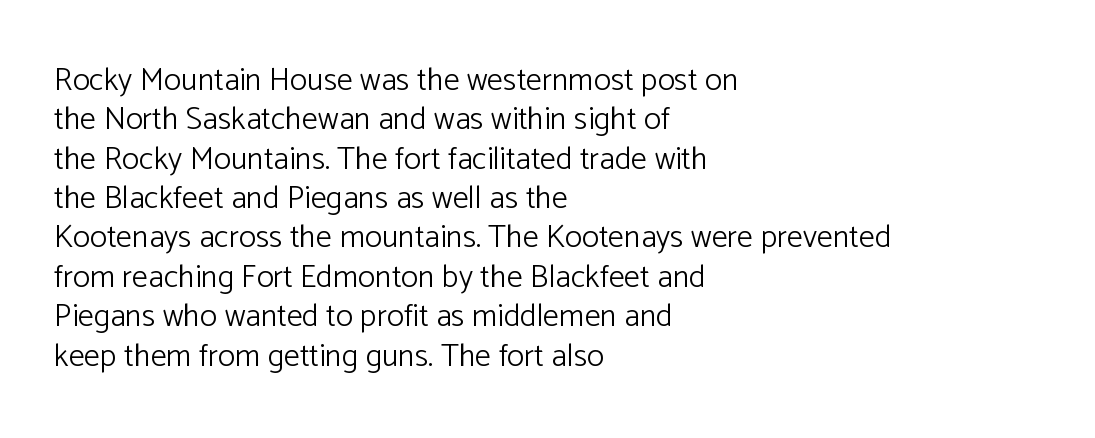
The image shows 32 px light sans-serif type, upright; set left-aligned, line spacing 1.23x, normal letter spacing, not underlined; low stroke contrast and a medium x-height.
